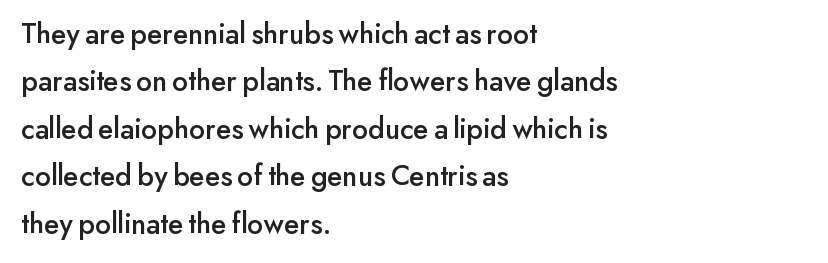
Q: Is the text italic (slanted)? A: No, it is upright.
Q: Is the typeface a serif or a sans-serif typeface? A: Sans-serif.
Q: Is the text underlined? A: No.
Q: How is the paragraph aligned? A: Left-aligned.
Q: Is the spacing between letters normal or unusually wide? A: Normal.
Q: Is the spacing between lines tight, normal or loose? A: Normal.
Q: Width (condensed, normal, or wide)? A: Normal.
Q: Stroke contrast? A: Low.
Q: x-height? A: Small.
Q: Monospaced? A: No.
